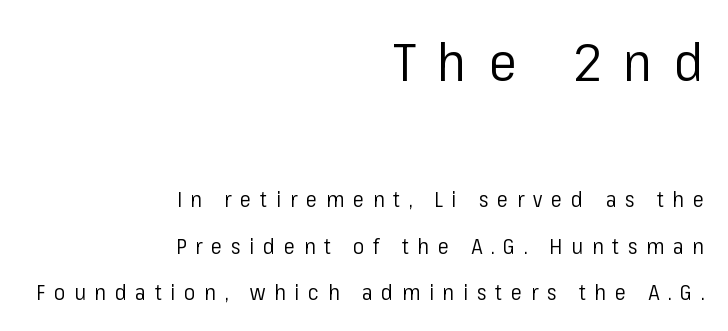
{"serif": "no", "italic": "no", "bold": "no", "weight": "regular", "width": "normal", "stroke_contrast": "low", "x_height": "medium", "monospaced": "no", "underline": "no", "align": "right", "line_spacing": "loose", "line_spacing_ratio": 2.22, "letter_spacing": "wide", "letter_spacing_em": 0.42, "larger_block": "first", "size_ratio": 2.52, "glyph_px": 53}
